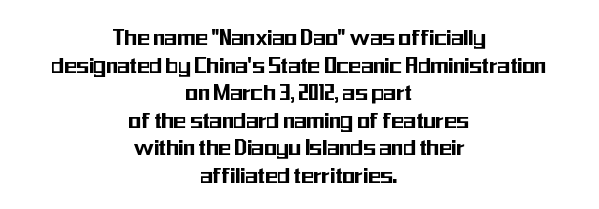
{"italic": "no", "underline": "no", "align": "center", "line_spacing": "tight", "line_spacing_ratio": 1.06, "letter_spacing": "normal", "letter_spacing_em": 0.0, "glyph_px": 26}
